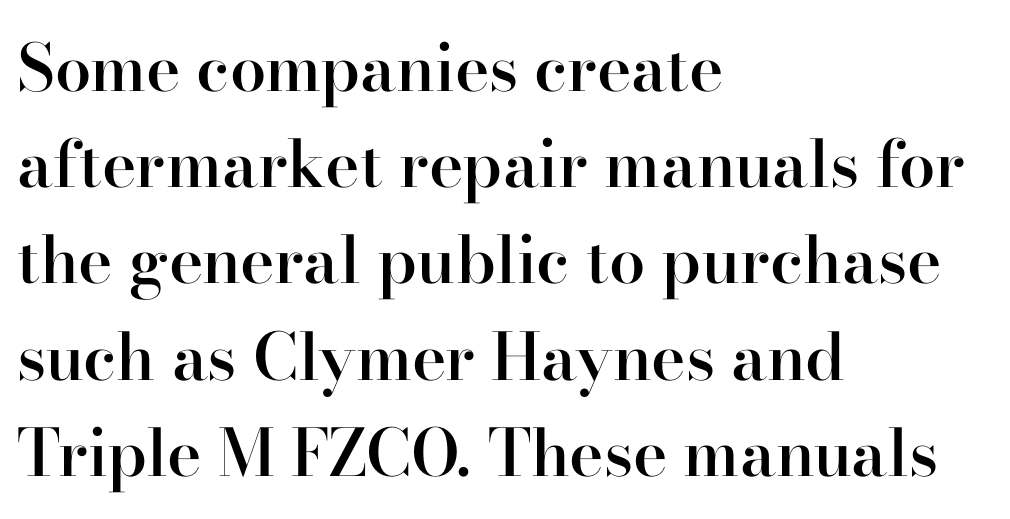
The letters advance in unequal steps, a hallmark of proportional type. Clear beneath every line of the passage. Unlike a clean sans, this face finishes its strokes with serifs. The typography opts for an upright posture over an oblique one. Summary of vertical rhythm: regular, with standard interline spacing.
